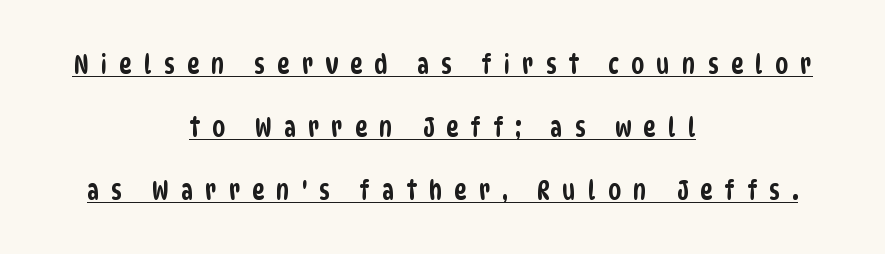
{"underline": "yes", "align": "center", "line_spacing": "loose", "line_spacing_ratio": 2.33, "letter_spacing": "wide", "letter_spacing_em": 0.44, "glyph_px": 27}
